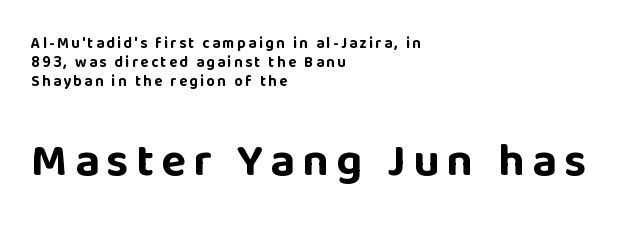
{"serif": "no", "italic": "no", "bold": "yes", "weight": "bold", "width": "normal", "stroke_contrast": "low", "x_height": "large", "monospaced": "no", "underline": "no", "align": "left", "line_spacing": "normal", "line_spacing_ratio": 1.27, "larger_block": "second", "size_ratio": 3.07, "glyph_px": 46}
